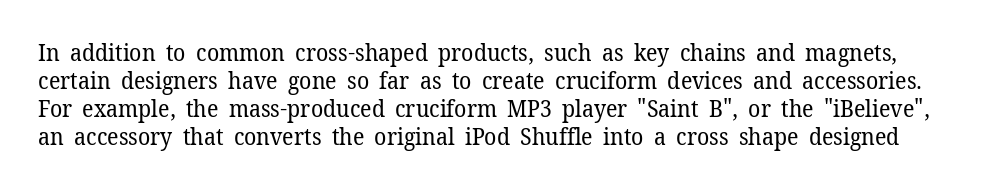
The image shows 23 px text type, upright; set line spacing 1.22x, normal letter spacing, not underlined.
